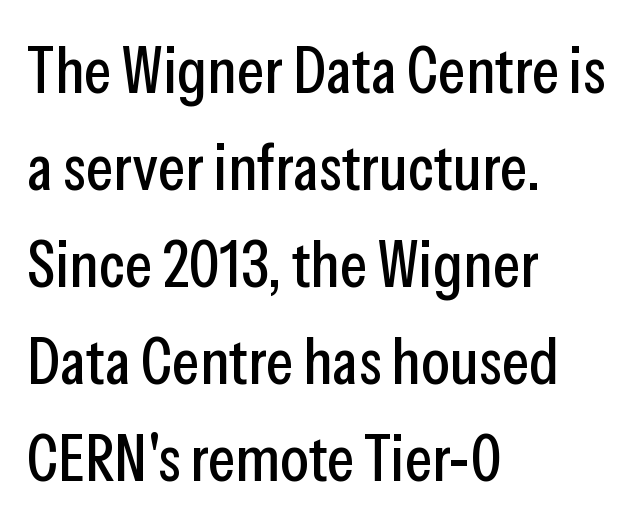
Nope, not italic — everything's standing straight. Look at the tracking — it's just the regular setting, nothing added. A classic flush-left, rag-right setting is used for this passage. Is this a fixed-width face? No — the glyphs have proportional, varying widths. Quick note: interline space is typical. Check under the words: just untouched page.
